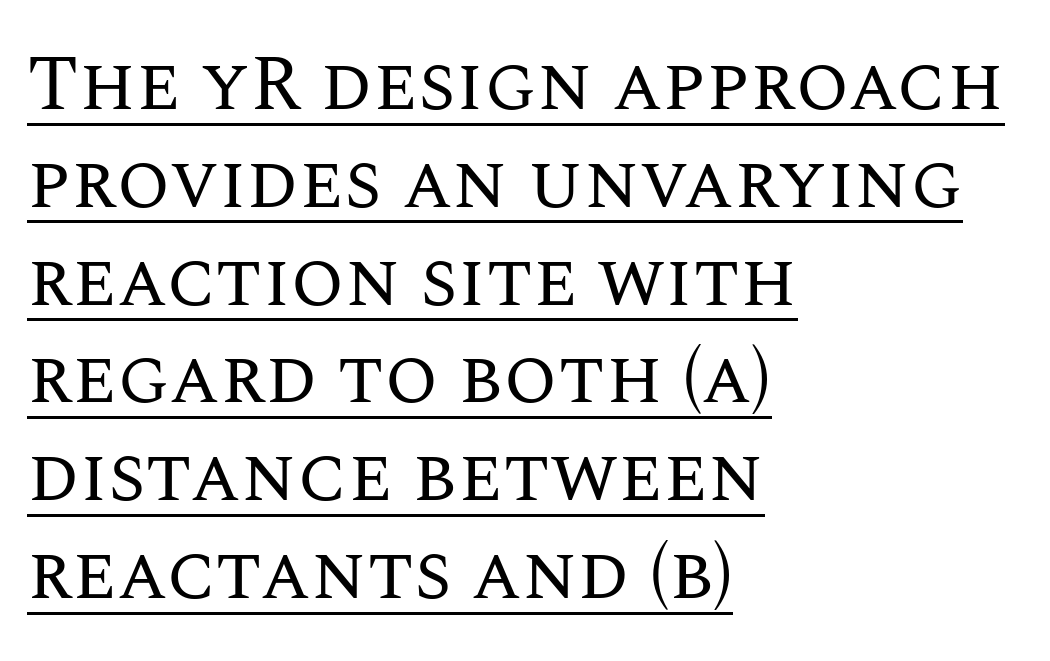
Weight: regular or lighter. You can tell it's not italic because the verticals are truly vertical. Each new line begins a customary step beneath the previous one. A typesetter would call this proportional, since set widths differ per character. Is there an underline? Yes — a line sits under the letters.
